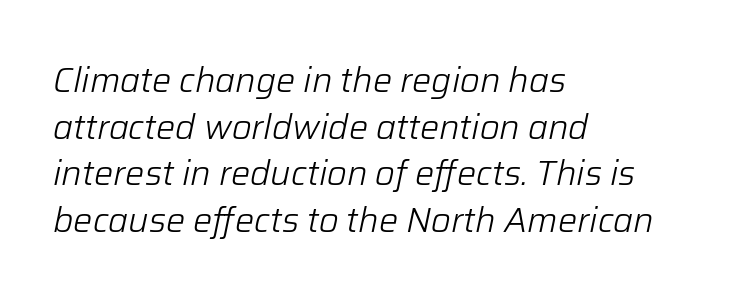
Q: Is the text bold? A: No.
Q: Is the text italic (slanted)? A: Yes, it leans right by about 12 degrees.
Q: Is the text underlined? A: No.
Q: How is the paragraph aligned? A: Left-aligned.
Q: Is the spacing between letters normal or unusually wide? A: Normal.
Q: Is the spacing between lines tight, normal or loose? A: Normal.
Q: Width (condensed, normal, or wide)? A: Normal.
Q: Stroke contrast? A: Low.
Q: x-height? A: Medium.
Q: Monospaced? A: No.
